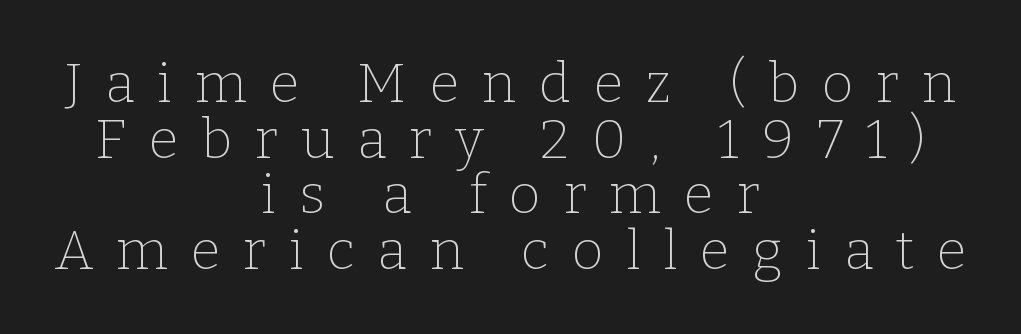
Where is the straight margin? There isn't one; the lines are centered. Is the type heavy? It reads as light-to-regular instead. Words appear elongated and porous because spacing is wide. This sample trades vertical openness for compactness between lines.
